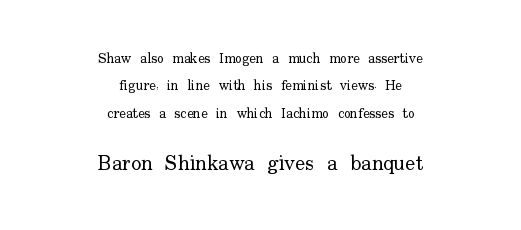
The image shows 21 px text type, upright; set centered, loose line spacing (1.96x), normal letter spacing, not underlined; the second (bottom) block is 1.5x larger.
